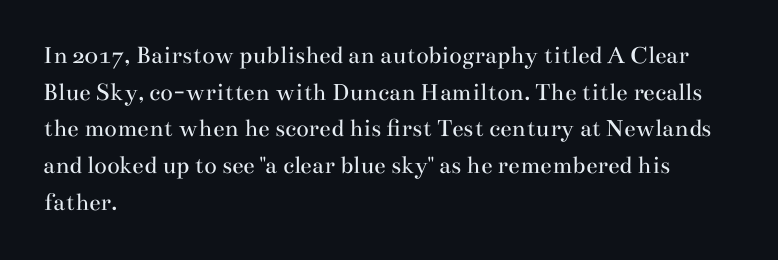
Q: Is the text bold? A: No.
Q: Is the text italic (slanted)? A: No, it is upright.
Q: Is the text underlined? A: No.
Q: How is the paragraph aligned? A: Left-aligned.
Q: Is the spacing between letters normal or unusually wide? A: Normal.
Q: Is the spacing between lines tight, normal or loose? A: Normal.
